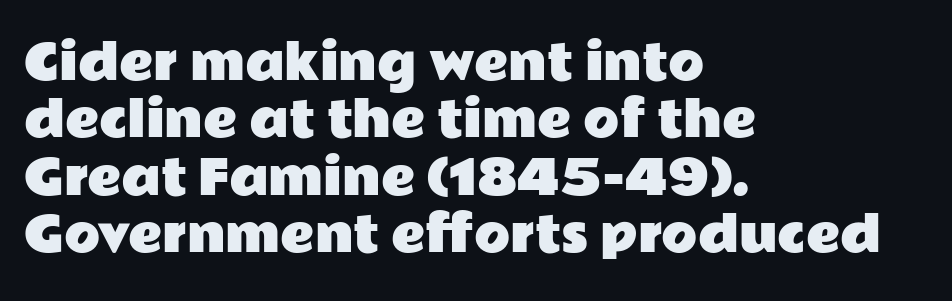
The zone under the glyphs is completely vacant. Do the characters align in a grid? No, the font is proportional. What kind of face is this? One without serifs — a sans. Vertical strokes here are truly vertical. Each line starts at the same left margin while the right side varies. The passage shown has conventional tracking throughout.
